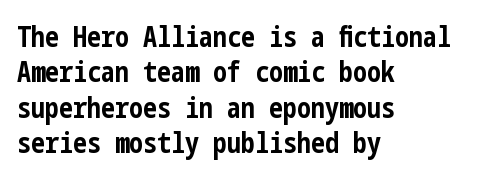
The image shows 28 px bold, condensed sans-serif type, upright; set left-aligned, normal line spacing (1.26x), normal letter spacing, not underlined; low stroke contrast and a medium x-height.
